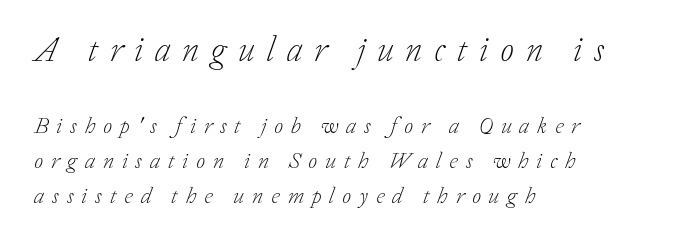
Large over small — that's the arrangement of the two blocks here. The rendering applies a slant to the glyphs. These lines are composed in type with serifs. Descenders are the only things crossing below the line. Weight: in the light-to-regular range.
